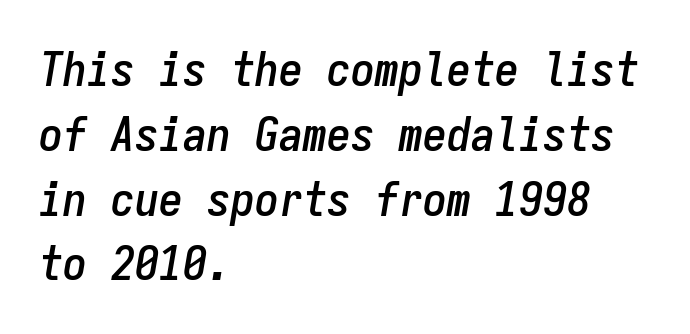
Q: Is the text italic (slanted)? A: Yes, it leans right by about 9 degrees.
Q: Is the text underlined? A: No.
Q: How is the paragraph aligned? A: Left-aligned.
Q: Is the spacing between letters normal or unusually wide? A: Normal.
Q: Is the spacing between lines tight, normal or loose? A: Normal.
Q: Width (condensed, normal, or wide)? A: Condensed.
Q: Stroke contrast? A: Low.
Q: x-height? A: Medium.
Q: Monospaced? A: Yes.
